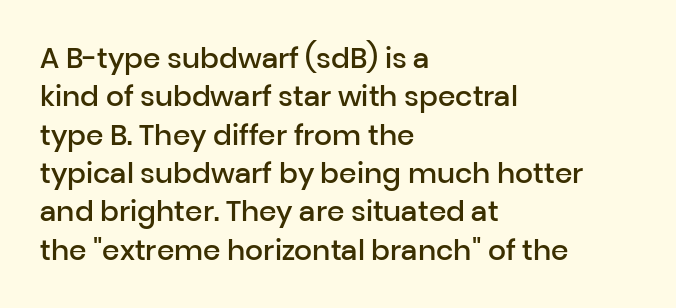
The zone under the glyphs is completely vacant. Style check: upright. You could not count columns in this text — the font is proportionally spaced. I'd call this a sans setting — the letters go barefoot. Glyph-to-glyph distance matches everyday printed text.
